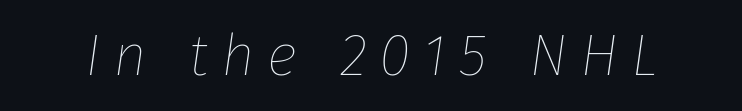
The image shows 58 px thin type, italic (leaning right); set unusually wide letter spacing (+0.22 em), not underlined; low stroke contrast and a medium x-height.
